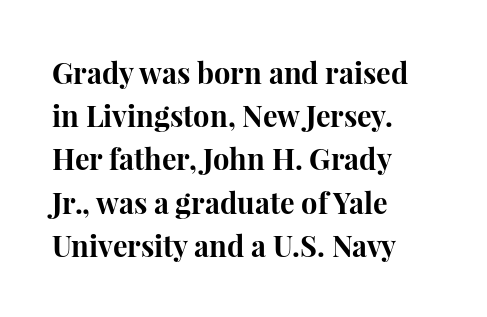
Q: Is the text bold? A: Yes.
Q: Is the text italic (slanted)? A: No, it is upright.
Q: Is the typeface a serif or a sans-serif typeface? A: Serif.
Q: Is the text underlined? A: No.
Q: How is the paragraph aligned? A: Left-aligned.
Q: Is the spacing between letters normal or unusually wide? A: Normal.
Q: Is the spacing between lines tight, normal or loose? A: Normal.
Q: Width (condensed, normal, or wide)? A: Normal.
Q: Stroke contrast? A: High.
Q: x-height? A: Medium.
Q: Monospaced? A: No.
